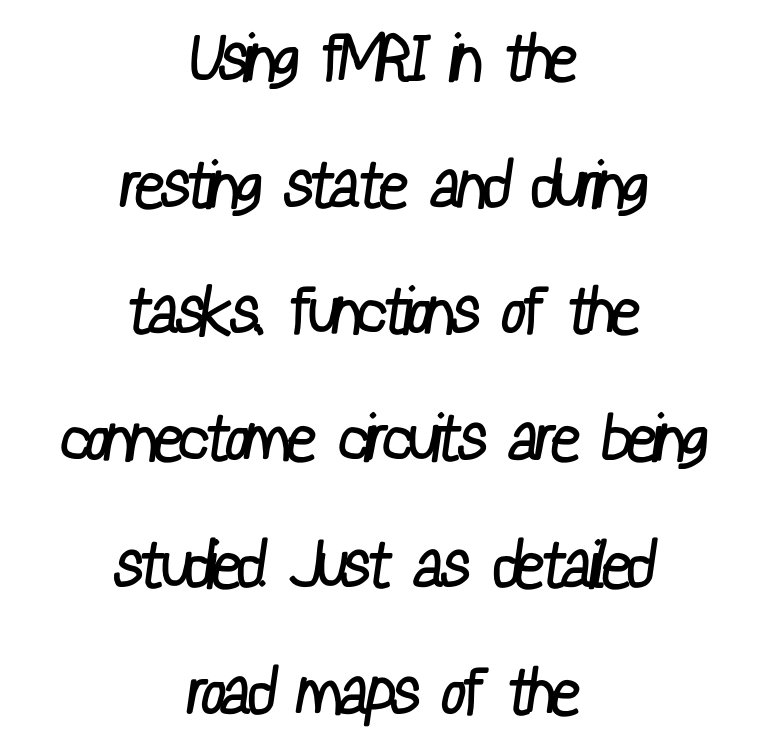
The designer went with a sans here, leaving each stem footless. The face looks like a standard text weight, possibly lighter. The rendering positions every line midway between the sides. This sample uses plain, unmodified letter spacing. Leading is clearly above the norm, producing a sparse column. The strip under each line holds only bare page.
